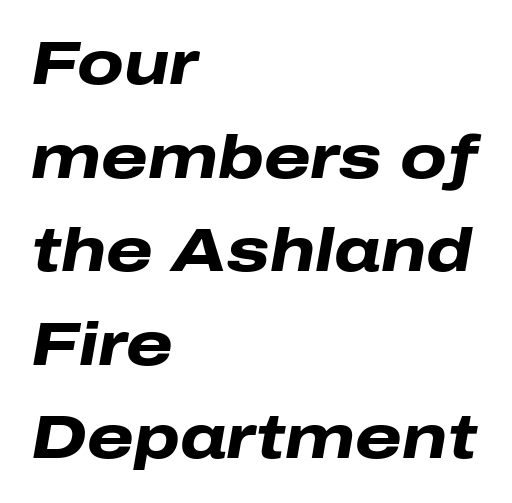
Weight: bold. Notice how the passage keeps a crisp vertical edge on the left only. Note the varied advance widths — an 'i' is clearly narrower than an 'm'. Yep, that's italic — everything's leaning. Any mark beneath the type? The region is blank.
